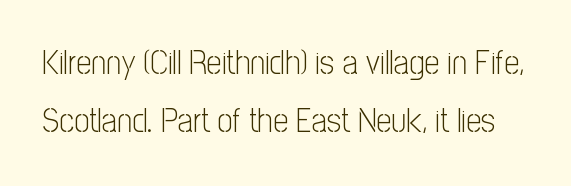
The image shows 34 px light, condensed sans-serif type, upright; set line spacing 1.71x, normal letter spacing, not underlined; low stroke contrast and a medium x-height.
